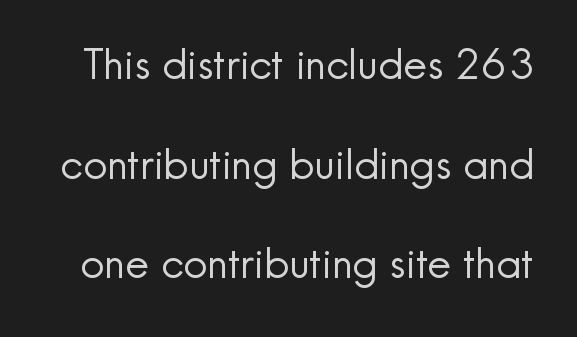
Q: Is the text bold? A: No.
Q: Is the text italic (slanted)? A: No, it is upright.
Q: Is the typeface a serif or a sans-serif typeface? A: Sans-serif.
Q: Is the text underlined? A: No.
Q: Is the spacing between letters normal or unusually wide? A: Normal.
Q: Is the spacing between lines tight, normal or loose? A: Loose.
Q: Width (condensed, normal, or wide)? A: Normal.
Q: x-height? A: Small.
Q: Monospaced? A: No.
